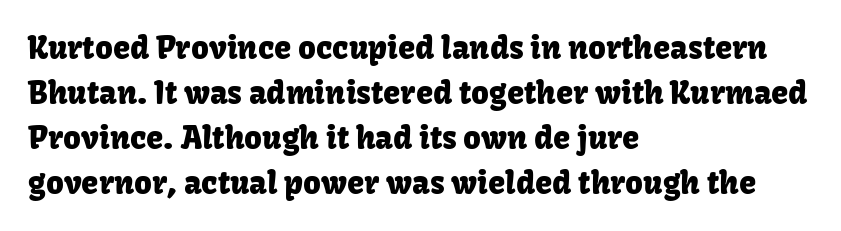
{"serif": "no", "italic": "no", "width": "normal", "stroke_contrast": "low", "x_height": "medium", "monospaced": "no", "underline": "no", "align": "left", "line_spacing": "normal", "line_spacing_ratio": 1.45, "letter_spacing": "normal", "letter_spacing_em": 0.0, "glyph_px": 31}
